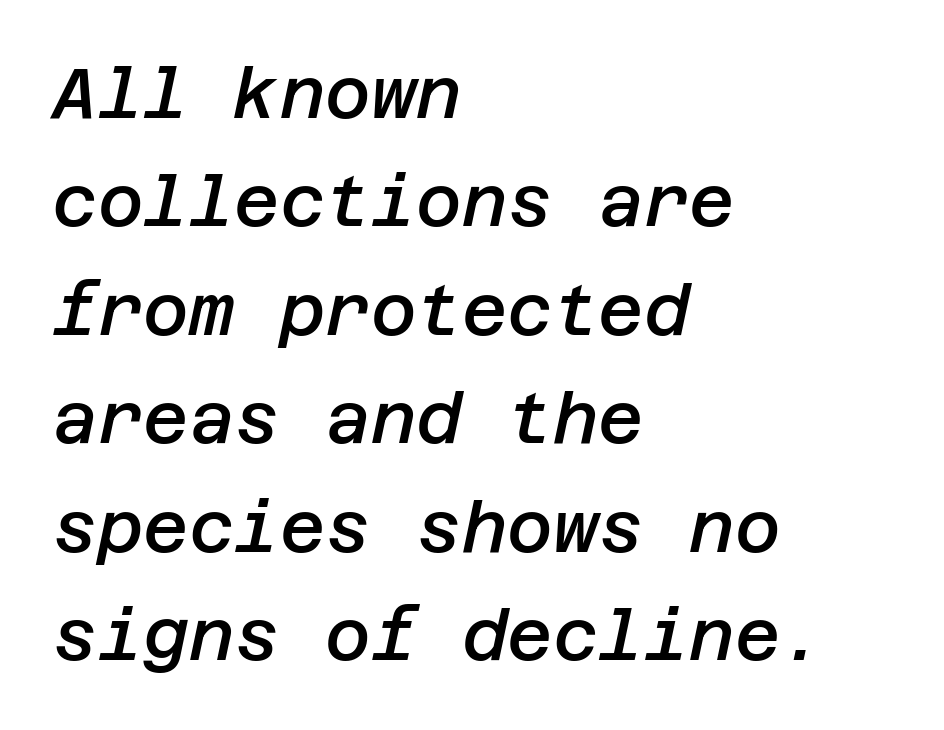
Q: Is the text bold? A: Semi-bold.
Q: Is the text italic (slanted)? A: Yes, it leans right by about 12 degrees.
Q: Is the text underlined? A: No.
Q: How is the paragraph aligned? A: Left-aligned.
Q: Is the spacing between letters normal or unusually wide? A: Normal.
Q: Is the spacing between lines tight, normal or loose? A: Normal.
Q: Width (condensed, normal, or wide)? A: Normal.
Q: Stroke contrast? A: Low.
Q: x-height? A: Large.
